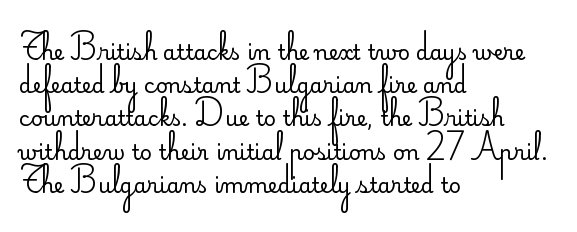
{"italic": "no", "bold": "no", "underline": "no", "align": "left", "line_spacing": "normal", "line_spacing_ratio": 1.58, "letter_spacing": "normal", "letter_spacing_em": 0.0, "glyph_px": 21}
